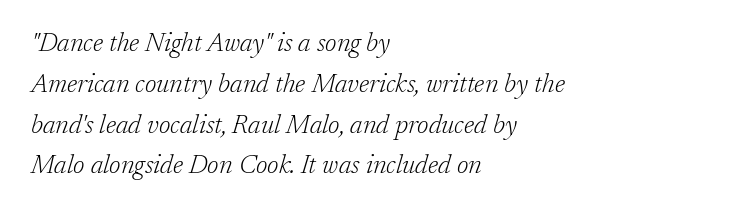
Q: Is the text bold? A: No.
Q: Is the text italic (slanted)? A: Yes, it leans right by about 17 degrees.
Q: Is the text underlined? A: No.
Q: How is the paragraph aligned? A: Left-aligned.
Q: Is the spacing between letters normal or unusually wide? A: Normal.
Q: Is the spacing between lines tight, normal or loose? A: Normal.
